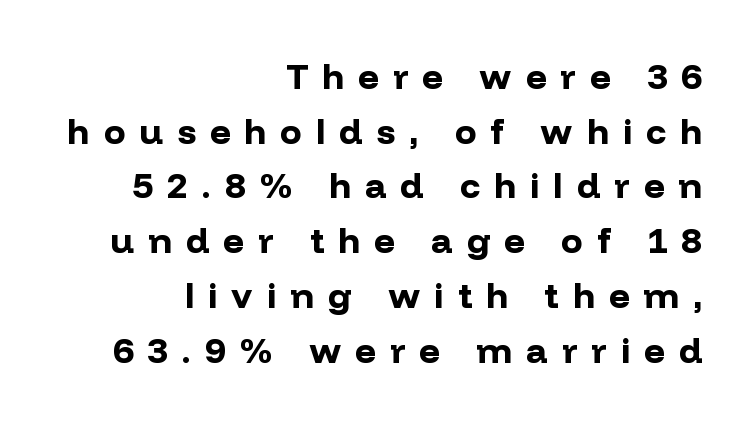
The image shows 36 px bold sans-serif type, upright; set right-aligned, normal line spacing (1.52x), unusually wide letter spacing (+0.39 em), not underlined; low stroke contrast and a medium x-height.
